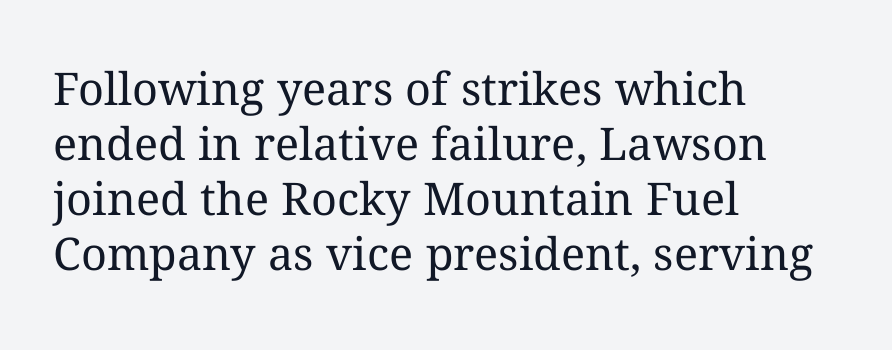
The image shows 45 px regular-weight type, upright; set left-aligned, line spacing 1.22x, normal letter spacing, not underlined; medium stroke contrast and a medium x-height.
